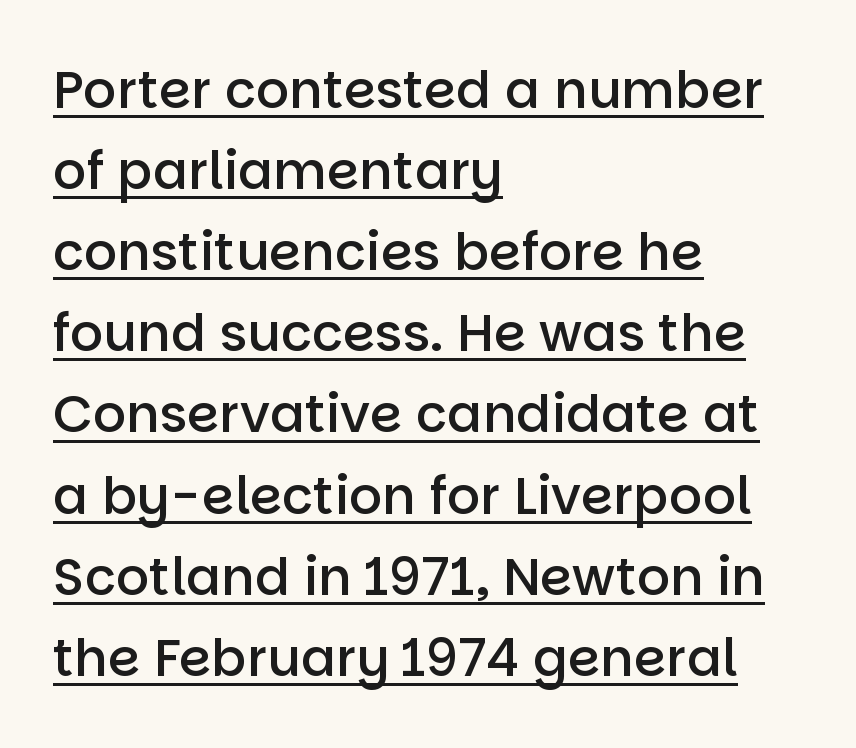
{"serif": "no", "italic": "no", "bold": "semi", "weight": "semibold", "width": "normal", "stroke_contrast": "low", "x_height": "large", "monospaced": "no", "underline": "yes", "align": "left", "line_spacing": "normal", "line_spacing_ratio": 1.56, "letter_spacing": "normal", "letter_spacing_em": 0.0, "glyph_px": 52}
